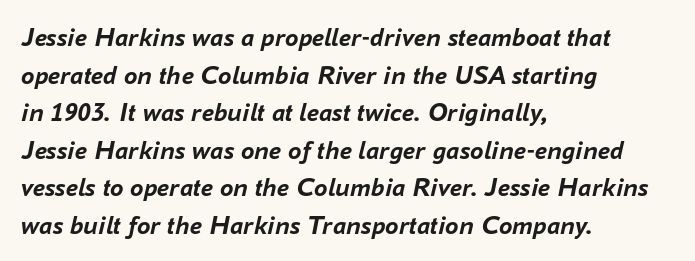
{"italic": "yes", "lean": "right", "slant_degrees": 16, "bold": "yes", "underline": "no", "align": "left", "line_spacing": "normal", "line_spacing_ratio": 1.39, "letter_spacing": "normal", "letter_spacing_em": 0.0, "glyph_px": 27}
